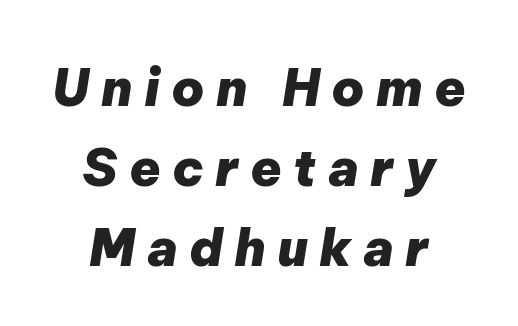
Q: Is the text bold? A: Yes.
Q: Is the text italic (slanted)? A: Yes, it leans right by about 9 degrees.
Q: Is the text underlined? A: No.
Q: How is the paragraph aligned? A: Centered.
Q: Is the spacing between letters normal or unusually wide? A: Unusually wide.
Q: Is the spacing between lines tight, normal or loose? A: Normal.
Q: Width (condensed, normal, or wide)? A: Normal.
Q: Stroke contrast? A: Low.
Q: x-height? A: Medium.
Q: Monospaced? A: No.
